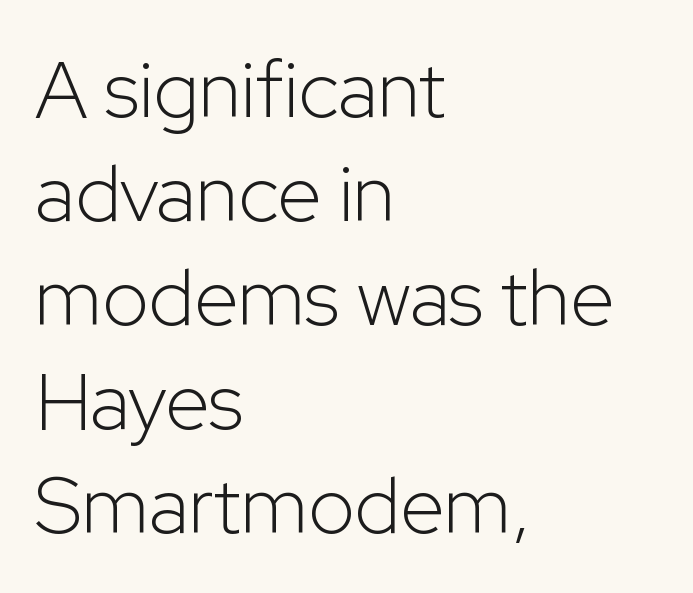
Q: Is the text bold? A: No.
Q: Is the text italic (slanted)? A: No, it is upright.
Q: Is the typeface a serif or a sans-serif typeface? A: Sans-serif.
Q: Is the text underlined? A: No.
Q: How is the paragraph aligned? A: Left-aligned.
Q: Is the spacing between letters normal or unusually wide? A: Normal.
Q: Is the spacing between lines tight, normal or loose? A: Normal.
Q: Width (condensed, normal, or wide)? A: Normal.
Q: Stroke contrast? A: Low.
Q: x-height? A: Medium.
Q: Monospaced? A: No.
